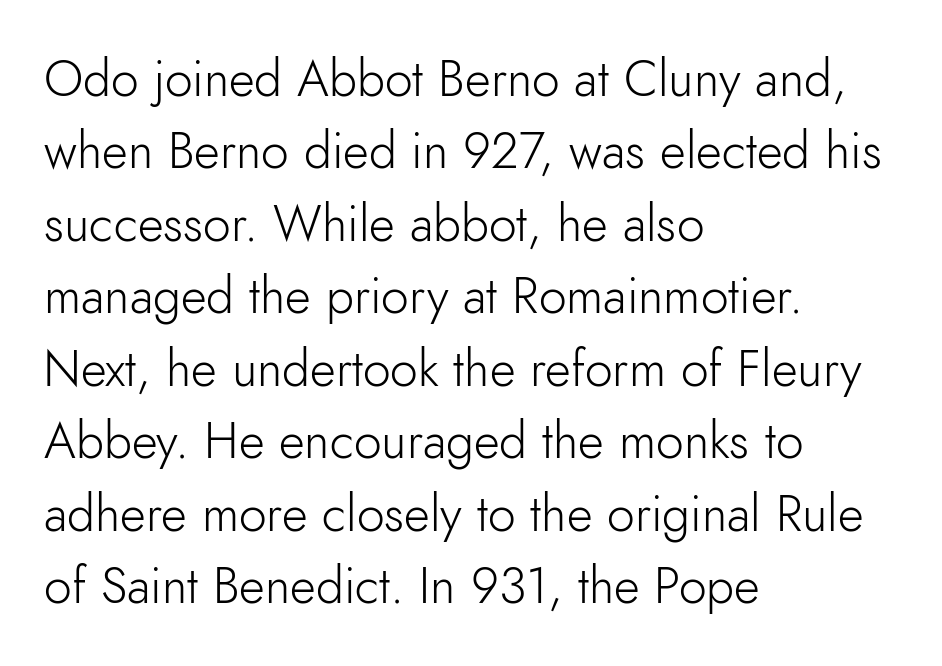
{"serif": "no", "italic": "no", "bold": "no", "weight": "light", "width": "normal", "stroke_contrast": "low", "x_height": "small", "monospaced": "no", "underline": "no", "align": "left", "line_spacing": "normal", "line_spacing_ratio": 1.45, "letter_spacing": "normal", "letter_spacing_em": 0.0, "glyph_px": 50}
